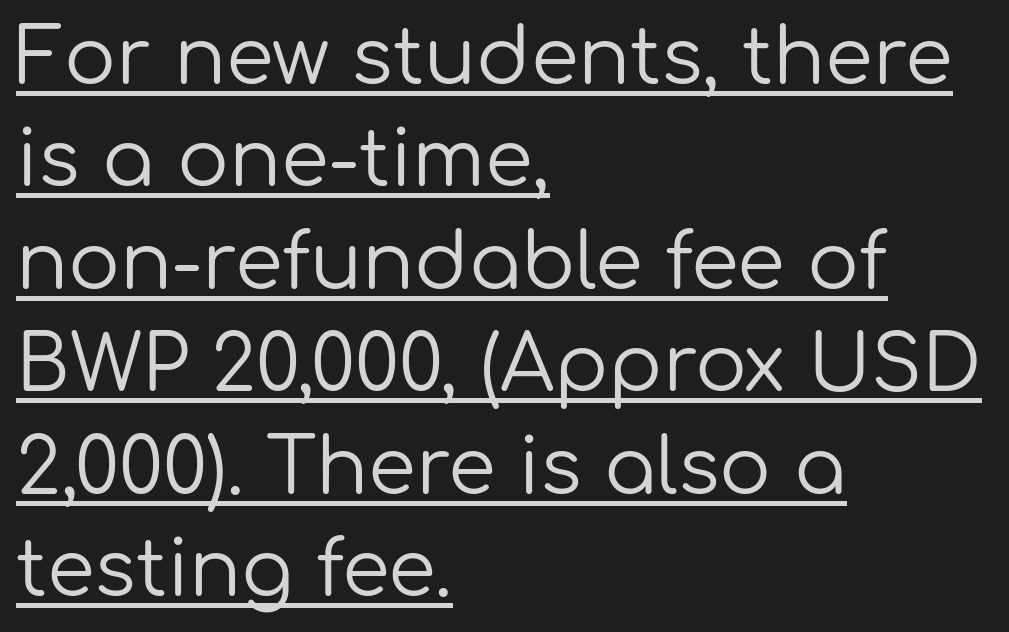
Q: Is the text bold? A: No.
Q: Is the text italic (slanted)? A: No, it is upright.
Q: Is the typeface a serif or a sans-serif typeface? A: Sans-serif.
Q: Is the text underlined? A: Yes.
Q: How is the paragraph aligned? A: Left-aligned.
Q: Is the spacing between letters normal or unusually wide? A: Normal.
Q: Is the spacing between lines tight, normal or loose? A: Normal.
Q: Width (condensed, normal, or wide)? A: Normal.
Q: Stroke contrast? A: Low.
Q: x-height? A: Medium.
Q: Monospaced? A: No.
